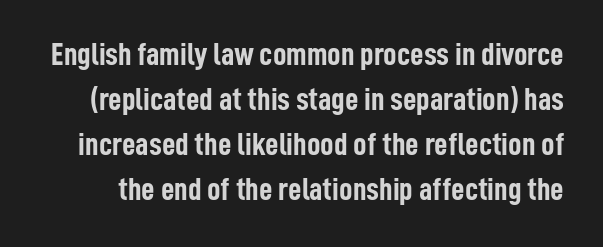
The image shows 33 px semibold, condensed sans-serif type, upright; set normal line spacing (1.36x), normal letter spacing, not underlined; low stroke contrast and a medium x-height.
